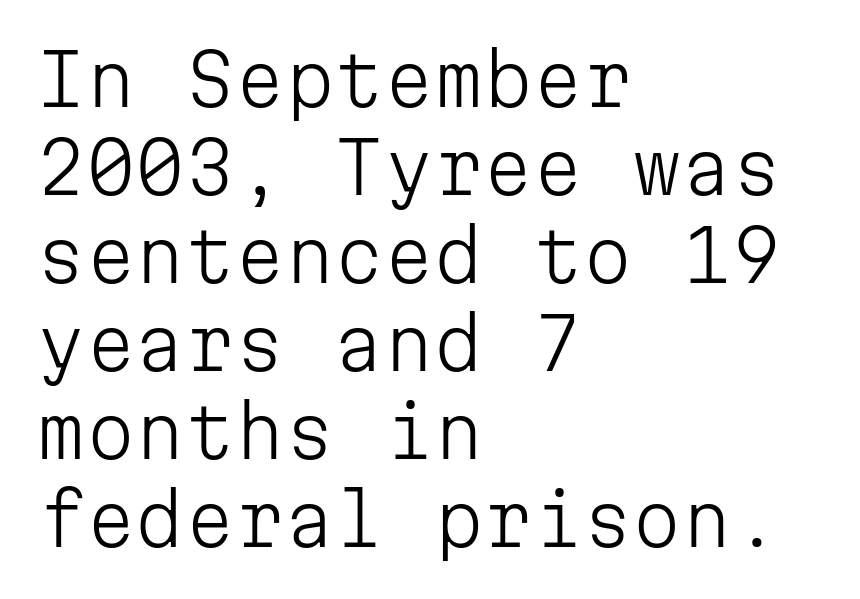
Q: Is the text bold? A: No.
Q: Is the text italic (slanted)? A: No, it is upright.
Q: Is the typeface a serif or a sans-serif typeface? A: Sans-serif.
Q: Is the text underlined? A: No.
Q: How is the paragraph aligned? A: Left-aligned.
Q: Is the spacing between letters normal or unusually wide? A: Normal.
Q: Width (condensed, normal, or wide)? A: Normal.
Q: Stroke contrast? A: Low.
Q: x-height? A: Medium.
Q: Monospaced? A: Yes.
